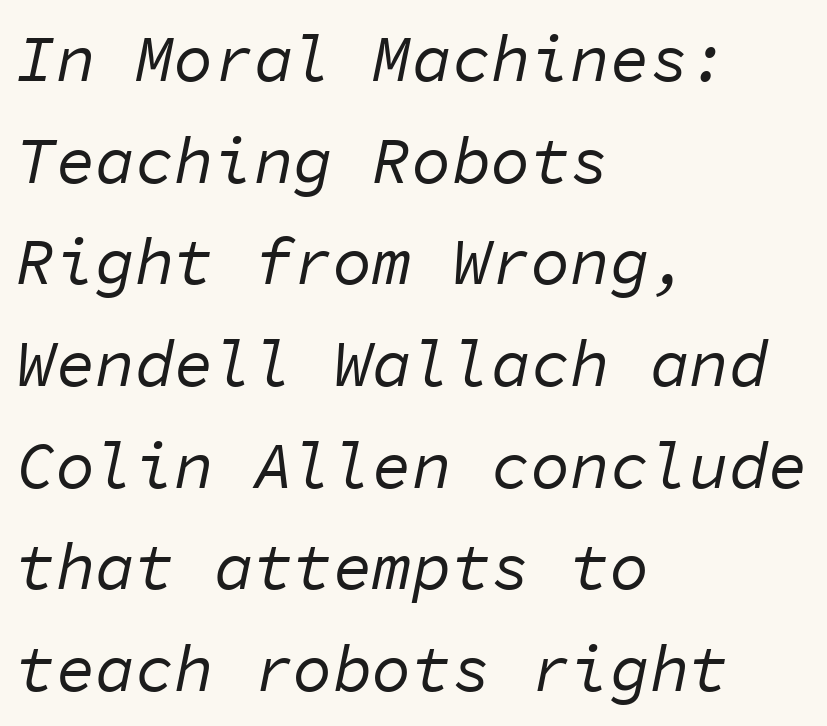
{"italic": "yes", "lean": "right", "slant_degrees": 11, "bold": "no", "weight": "regular", "width": "normal", "stroke_contrast": "low", "x_height": "medium", "monospaced": "yes", "underline": "no", "align": "left", "line_spacing": "normal", "line_spacing_ratio": 1.54, "letter_spacing": "normal", "letter_spacing_em": 0.0, "glyph_px": 66}
